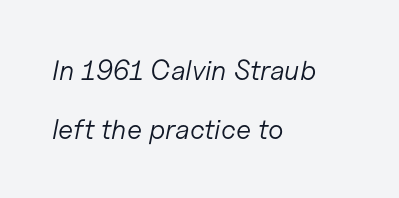
Widely set lines give the paragraph a tall, airy silhouette. Here the glyphs are tracked normally, forming tight word shapes. Is this a fixed-width face? No — the glyphs have proportional, varying widths. Rule under the text: the space is simply empty.
